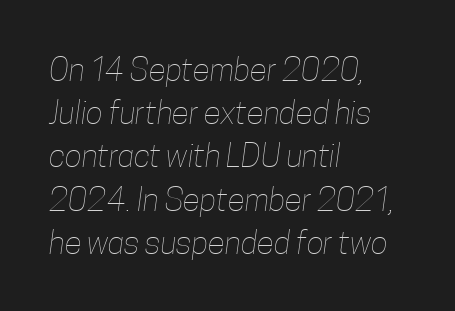
Q: Is the text bold? A: No.
Q: Is the text underlined? A: No.
Q: How is the paragraph aligned? A: Left-aligned.
Q: Is the spacing between letters normal or unusually wide? A: Normal.
Q: Is the spacing between lines tight, normal or loose? A: Normal.
Q: Width (condensed, normal, or wide)? A: Condensed.
Q: Stroke contrast? A: Low.
Q: x-height? A: Medium.
Q: Monospaced? A: No.
